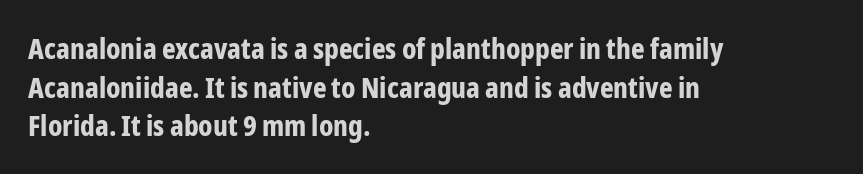
These lines are composed in type without serifs. Horizontally, the lines are justified to the leading edge only. The lettering holds an erect, upright posture throughout. The letters are bold, with thick, heavy strokes. Nobody touched the tracking dial on this one.
